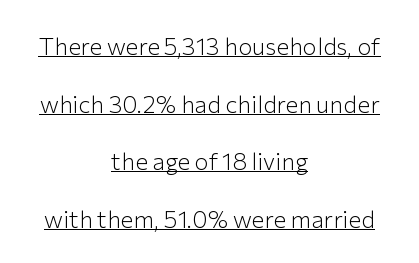
Q: Is the text bold? A: No.
Q: Is the text italic (slanted)? A: No, it is upright.
Q: Is the text underlined? A: Yes.
Q: How is the paragraph aligned? A: Centered.
Q: Is the spacing between letters normal or unusually wide? A: Normal.
Q: Is the spacing between lines tight, normal or loose? A: Loose.
